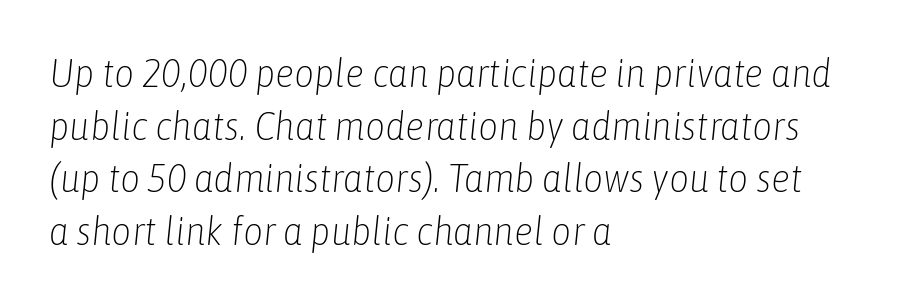
Q: Is the text bold? A: No.
Q: Is the text italic (slanted)? A: Yes, it leans right by about 6 degrees.
Q: Is the text underlined? A: No.
Q: How is the paragraph aligned? A: Left-aligned.
Q: Is the spacing between letters normal or unusually wide? A: Normal.
Q: Is the spacing between lines tight, normal or loose? A: Normal.
Q: Width (condensed, normal, or wide)? A: Condensed.
Q: Stroke contrast? A: Low.
Q: x-height? A: Medium.
Q: Monospaced? A: No.
